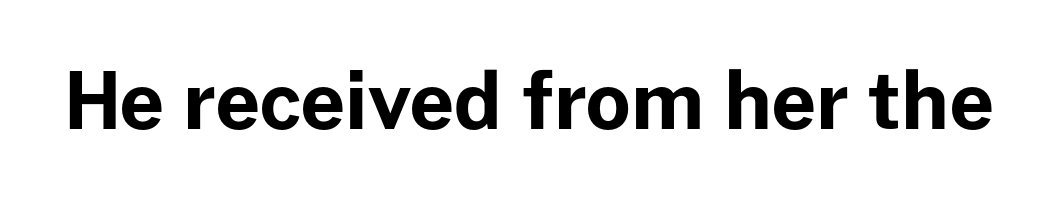
If you drew a line through each stem, it would be perfectly vertical. The line texture is even and compact thanks to regular tracking. Every letter is thick-stroked: bold, no question. Classification — sans serif.
